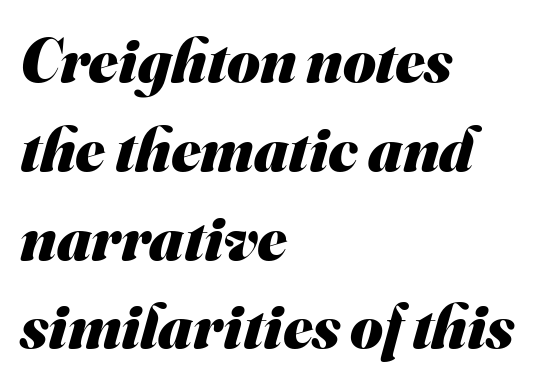
Here the designer chose a conventional face with non-uniform glyph widths. The rendering uses a moderate line-height, typical for paragraphs. This rendering employs a face without finishing strokes, i.e., a sans-serif. No extra tracking has been applied to these lines. The space beneath each line is pristine and unruled.
